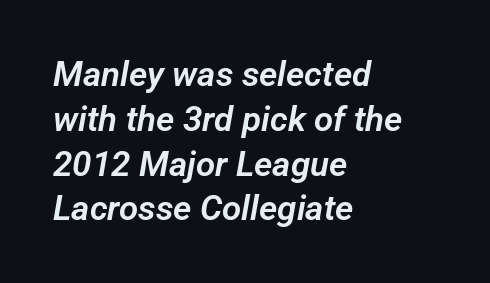
{"serif": "no", "width": "normal", "stroke_contrast": "low", "x_height": "medium", "monospaced": "no", "underline": "no", "align": "left", "line_spacing": "normal", "line_spacing_ratio": 1.28, "letter_spacing": "normal", "letter_spacing_em": 0.0, "glyph_px": 35}
